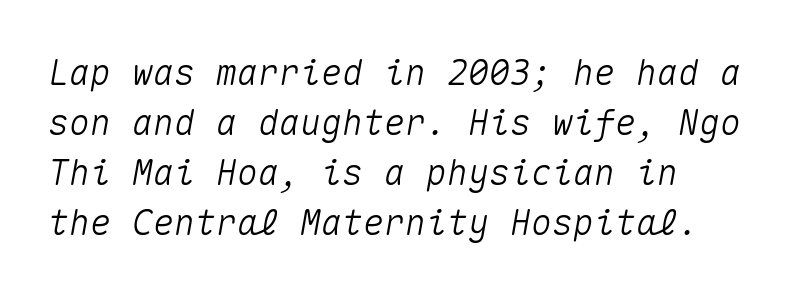
Anything drawn beneath the words? Only blank space. It's the slanting kind of type. The block of text has a typical density, with ordinary space between rows. Is this a fixed-width face? Yes — each glyph sits in an identical cell. Each word holds together tightly as a unit, with standard inter-letter gaps.
